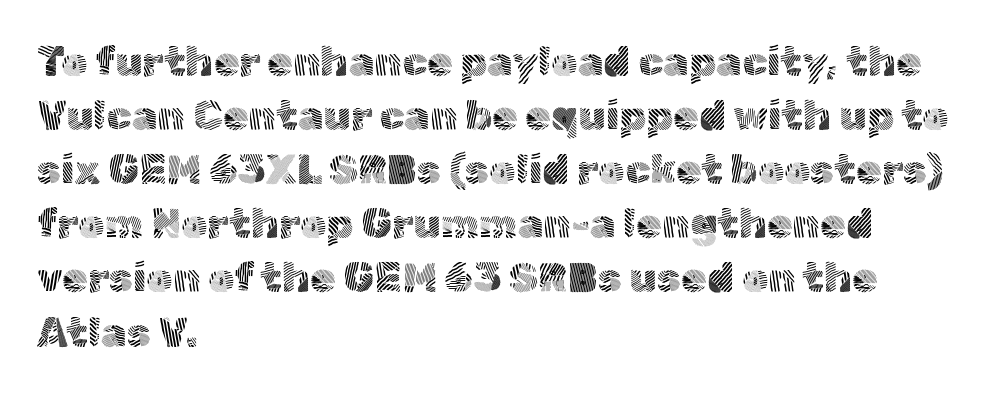
Q: Is the text bold? A: No.
Q: Is the text italic (slanted)? A: No, it is upright.
Q: Is the typeface a serif or a sans-serif typeface? A: Sans-serif.
Q: Is the text underlined? A: No.
Q: How is the paragraph aligned? A: Left-aligned.
Q: Is the spacing between letters normal or unusually wide? A: Normal.
Q: Is the spacing between lines tight, normal or loose? A: Normal.
Q: Width (condensed, normal, or wide)? A: Normal.
Q: x-height? A: Medium.
Q: Monospaced? A: No.
